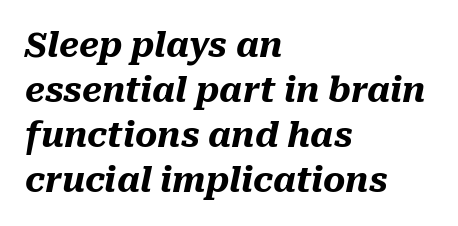
Is there much room between lines? A standard amount, neither cramped nor airy. Here the designer chose a conventional face with non-uniform glyph widths. Horizontally, the lines are justified to the leading edge only. Nobody touched the tracking dial on this one. Descender tails drop into unmarked territory.
